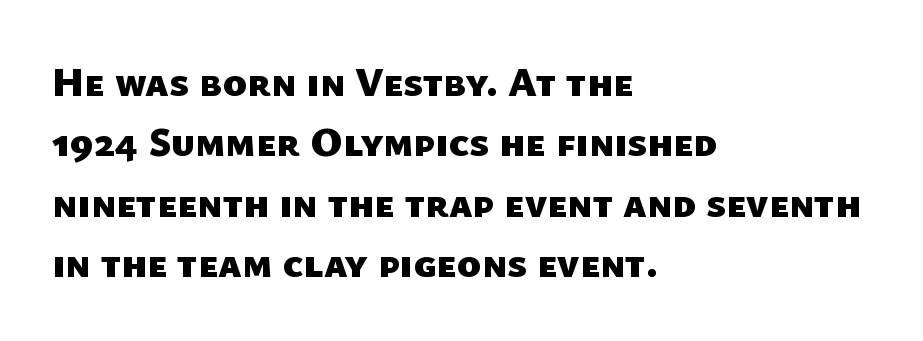
The image shows 41 px heavy sans-serif type; set left-aligned, normal line spacing (1.47x), normal letter spacing, not underlined; low stroke contrast and a medium x-height.
